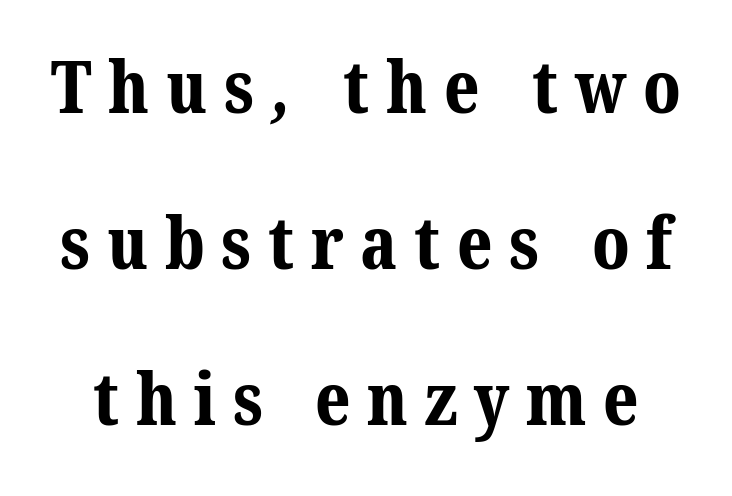
Q: Is the text bold? A: Yes.
Q: Is the typeface a serif or a sans-serif typeface? A: Serif.
Q: Is the text underlined? A: No.
Q: Is the spacing between letters normal or unusually wide? A: Unusually wide.
Q: Is the spacing between lines tight, normal or loose? A: Loose.
Q: Width (condensed, normal, or wide)? A: Normal.
Q: Stroke contrast? A: Medium.
Q: x-height? A: Medium.
Q: Monospaced? A: No.
